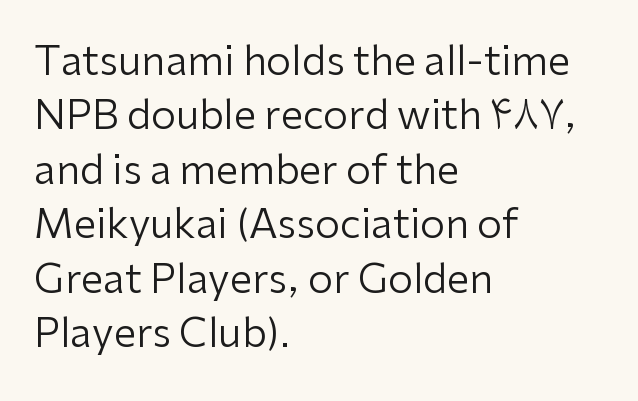
The image shows 40 px regular-weight sans-serif type, upright; set left-aligned, normal line spacing (1.36x), normal letter spacing, not underlined; low stroke contrast and a medium x-height.
